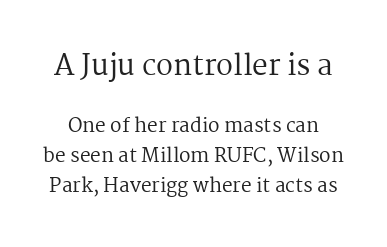
Q: Is the text bold? A: No.
Q: Is the text italic (slanted)? A: No, it is upright.
Q: Is the typeface a serif or a sans-serif typeface? A: Serif.
Q: Is the text underlined? A: No.
Q: Is the spacing between letters normal or unusually wide? A: Normal.
Q: Is the spacing between lines tight, normal or loose? A: Normal.
Q: Which block of text is set in a larger size, the first (top) or the second (bottom)? A: The first (top) one.
Q: Width (condensed, normal, or wide)? A: Normal.
Q: Stroke contrast? A: Medium.
Q: x-height? A: Medium.
Q: Monospaced? A: No.
